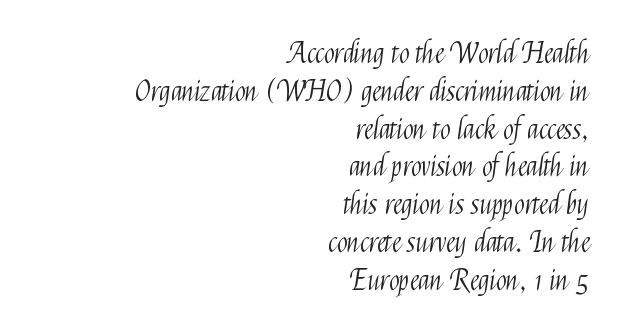
{"serif": "no", "bold": "no", "weight": "light", "width": "condensed", "stroke_contrast": "medium", "x_height": "medium", "monospaced": "no", "underline": "no", "align": "right", "line_spacing": "normal", "line_spacing_ratio": 1.35, "letter_spacing": "normal", "letter_spacing_em": 0.0, "glyph_px": 28}
